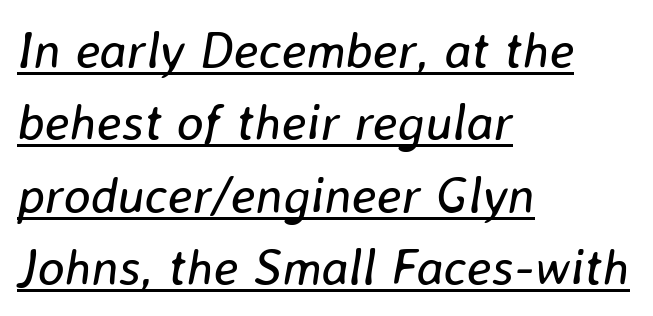
Tall strokes in this sample are angled rather than plumb. The line-height multiplier appears to be the usual default. Standard letterfit; no display-style spreading of the glyphs. This rendering uses left alignment, leaving the right contour irregular. Do the characters align in a grid? No, the font is proportional.
